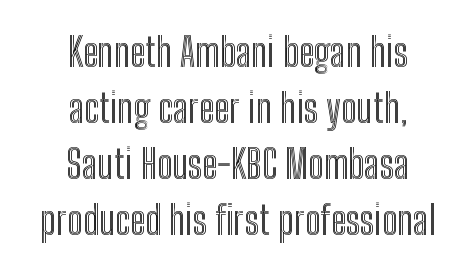
Q: Is the text italic (slanted)? A: No, it is upright.
Q: Is the text underlined? A: No.
Q: How is the paragraph aligned? A: Centered.
Q: Is the spacing between letters normal or unusually wide? A: Normal.
Q: Is the spacing between lines tight, normal or loose? A: Normal.
Q: Width (condensed, normal, or wide)? A: Condensed.
Q: x-height? A: Medium.
Q: Monospaced? A: No.
